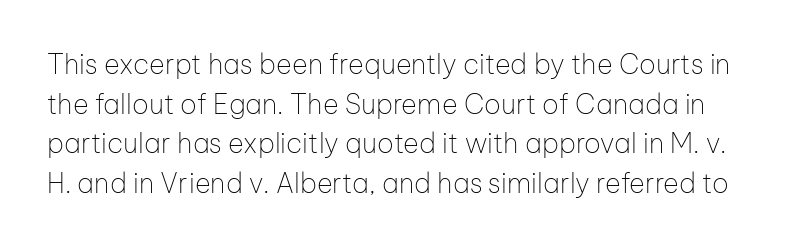
The image shows 27 px text type, upright; set normal line spacing (1.47x), normal letter spacing, not underlined.
